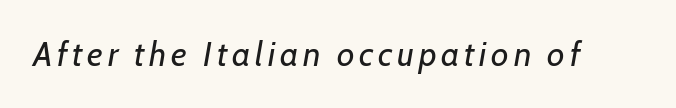
The image shows 34 px regular-weight type, italic (leaning right); set not underlined; low stroke contrast and a medium x-height.
